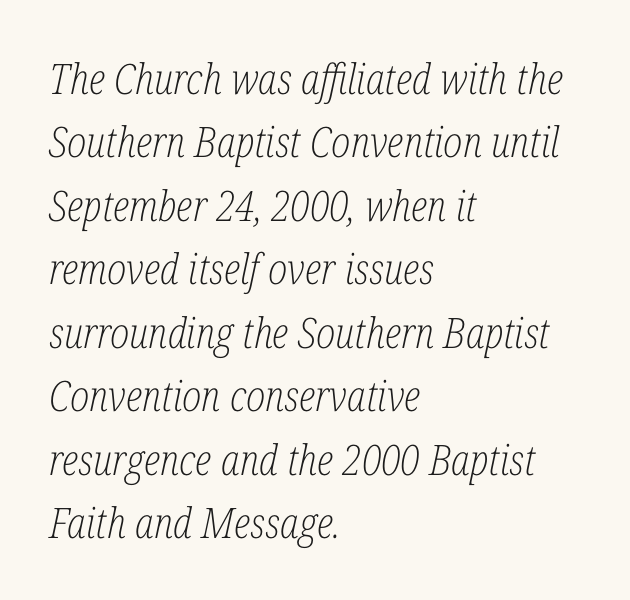
Q: Is the text bold? A: No.
Q: Is the text italic (slanted)? A: Yes, it leans right by about 12 degrees.
Q: Is the typeface a serif or a sans-serif typeface? A: Serif.
Q: Is the text underlined? A: No.
Q: How is the paragraph aligned? A: Left-aligned.
Q: Is the spacing between letters normal or unusually wide? A: Normal.
Q: Is the spacing between lines tight, normal or loose? A: Normal.
Q: Width (condensed, normal, or wide)? A: Condensed.
Q: Stroke contrast? A: Low.
Q: x-height? A: Medium.
Q: Monospaced? A: No.
